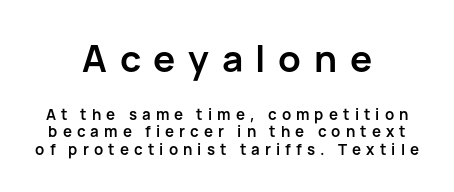
The image shows 37 px semibold sans-serif type, upright; set centered, tight line spacing (1.15x), unusually wide letter spacing (+0.34 em), not underlined; the first (top) block is 2.47x larger; low stroke contrast and a medium x-height.
